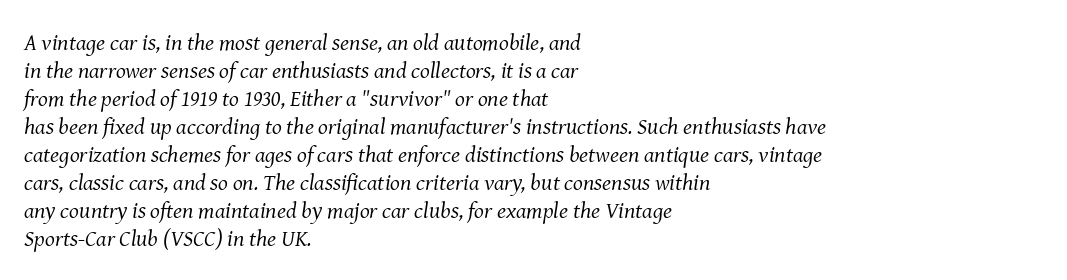
The image shows 23 px text type, italic (leaning right); set left-aligned, line spacing 1.22x, normal letter spacing, not underlined.
